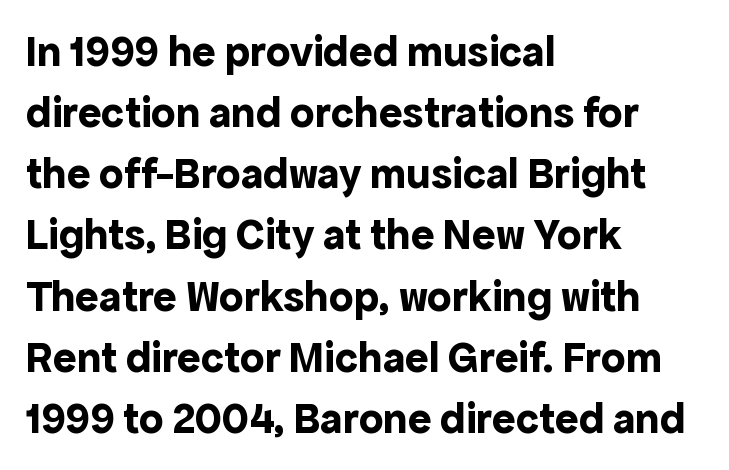
Q: Is the text bold? A: Yes.
Q: Is the text italic (slanted)? A: No, it is upright.
Q: Is the typeface a serif or a sans-serif typeface? A: Sans-serif.
Q: Is the text underlined? A: No.
Q: How is the paragraph aligned? A: Left-aligned.
Q: Is the spacing between letters normal or unusually wide? A: Normal.
Q: Is the spacing between lines tight, normal or loose? A: Normal.
Q: Width (condensed, normal, or wide)? A: Normal.
Q: x-height? A: Medium.
Q: Monospaced? A: No.
